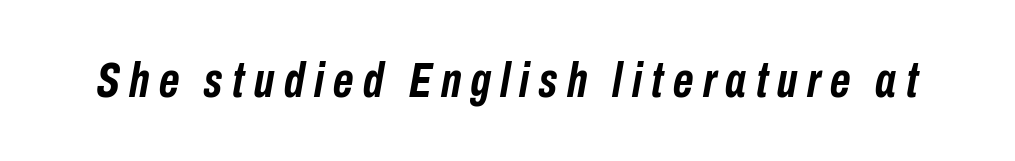
{"italic": "yes", "lean": "right", "slant_degrees": 10, "bold": "yes", "weight": "semibold", "width": "condensed", "stroke_contrast": "low", "x_height": "medium", "monospaced": "no", "underline": "no", "glyph_px": 50}
